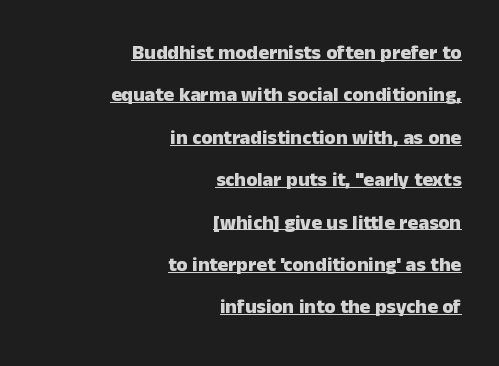
{"italic": "no", "bold": "yes", "underline": "yes", "align": "right", "line_spacing": "loose", "line_spacing_ratio": 2.12, "letter_spacing": "normal", "letter_spacing_em": 0.0, "glyph_px": 20}
